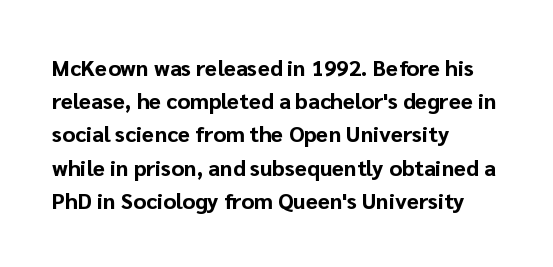
The image shows 22 px bold type, upright; set left-aligned, normal line spacing (1.51x), normal letter spacing, not underlined.
